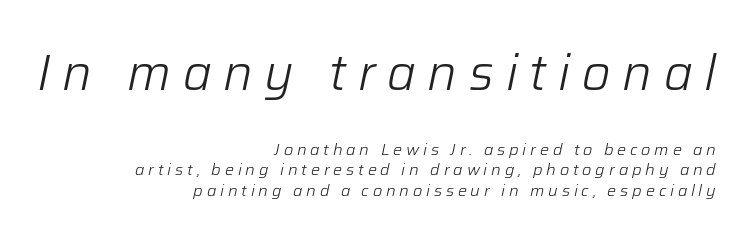
The rendering applies a slant to the glyphs. The more generous point size was reserved for the upper chunk. Spacing verdict: proportional, widths tailored to each character. On a weight scale, this lands at 450 or below. This rendering uses right alignment, leaving the left contour irregular.
